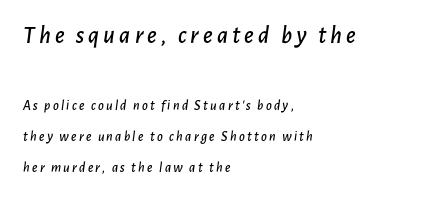
Q: Is the text italic (slanted)? A: Yes, it leans right by about 7 degrees.
Q: Is the text underlined? A: No.
Q: How is the paragraph aligned? A: Left-aligned.
Q: Is the spacing between lines tight, normal or loose? A: Loose.
Q: Which block of text is set in a larger size, the first (top) or the second (bottom)? A: The first (top) one.
